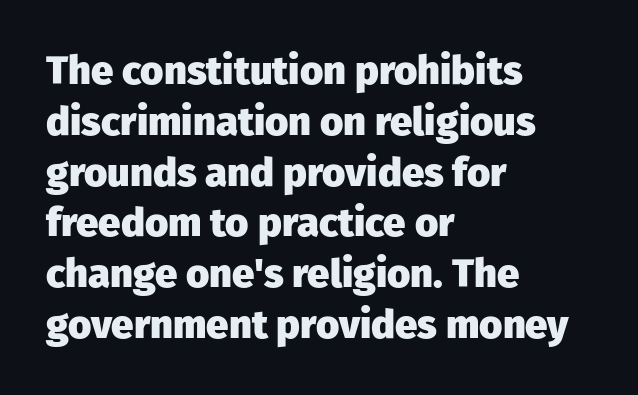
Typeset ragged right — the left edge is the straight one. How are the letters spaced? Ordinarily, with no added tracking. The glyphs are unaccompanied by any horizontal stroke below them. How heavy is the stroke? Heavy — this is a bold.
